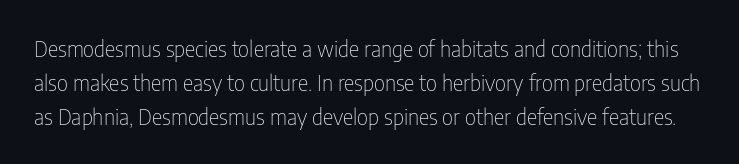
{"italic": "no", "bold": "no", "underline": "no", "line_spacing": "normal", "line_spacing_ratio": 1.54, "letter_spacing": "normal", "letter_spacing_em": 0.0, "glyph_px": 22}
